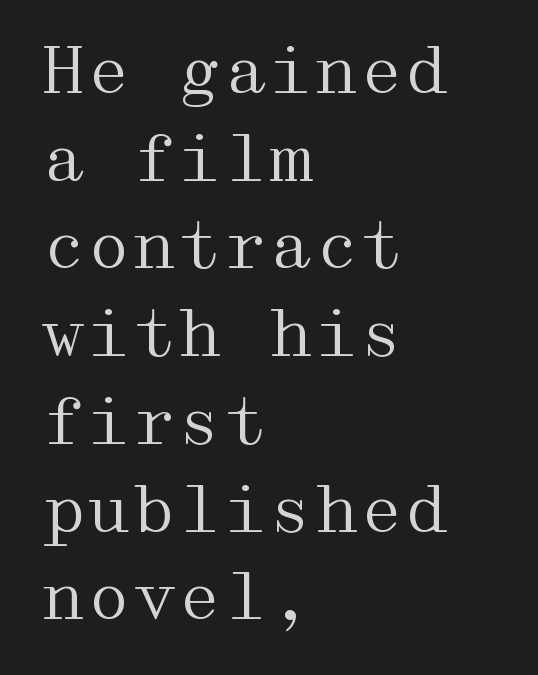
{"serif": "yes", "italic": "no", "bold": "no", "weight": "regular", "width": "wide", "stroke_contrast": "medium", "x_height": "medium", "underline": "no", "align": "left", "line_spacing": "normal", "line_spacing_ratio": 1.35, "letter_spacing": "normal", "letter_spacing_em": 0.0, "glyph_px": 65}
